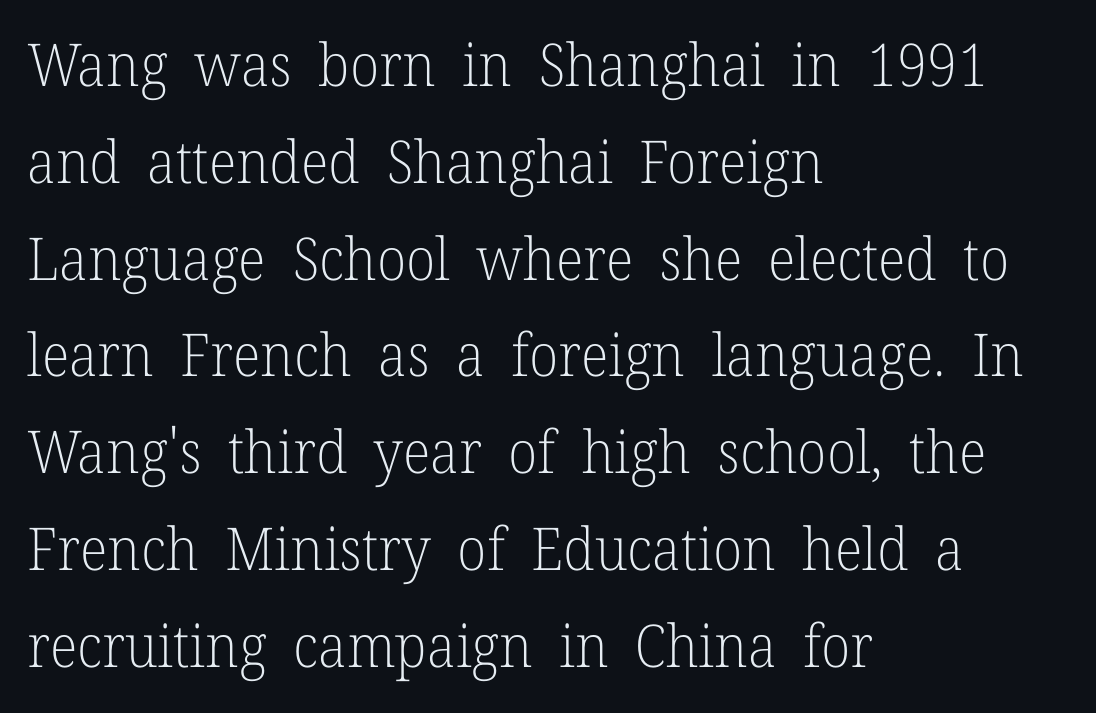
This sample is left-justified, so line endings fall wherever the words run out. This is roman type, the default non-slanted kind. I'd call this a serif setting — the letters wear small feet. Unmarked baselines from the first word to the last. The passage shown stacks its lines at a standard gap. Look at the tracking — it's just the regular setting, nothing added.
